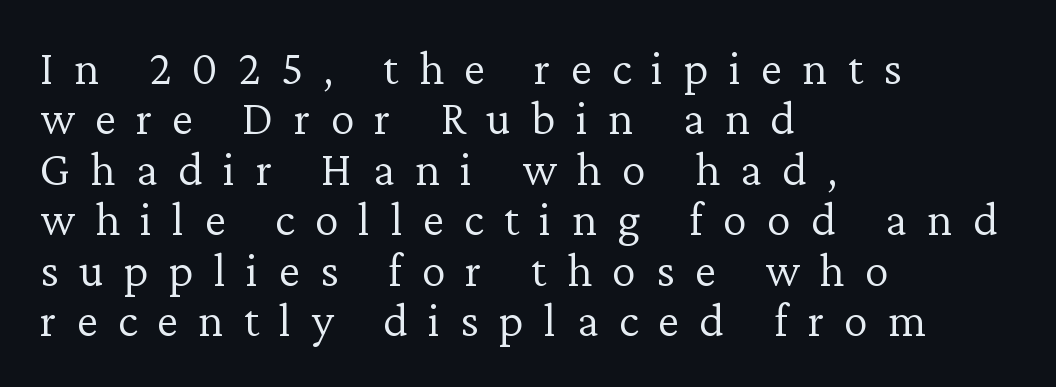
Q: Is the text bold? A: No.
Q: Is the text italic (slanted)? A: No, it is upright.
Q: Is the typeface a serif or a sans-serif typeface? A: Serif.
Q: Is the text underlined? A: No.
Q: How is the paragraph aligned? A: Left-aligned.
Q: Is the spacing between letters normal or unusually wide? A: Unusually wide.
Q: Is the spacing between lines tight, normal or loose? A: Tight.
Q: Width (condensed, normal, or wide)? A: Normal.
Q: Stroke contrast? A: Low.
Q: x-height? A: Medium.
Q: Monospaced? A: No.
